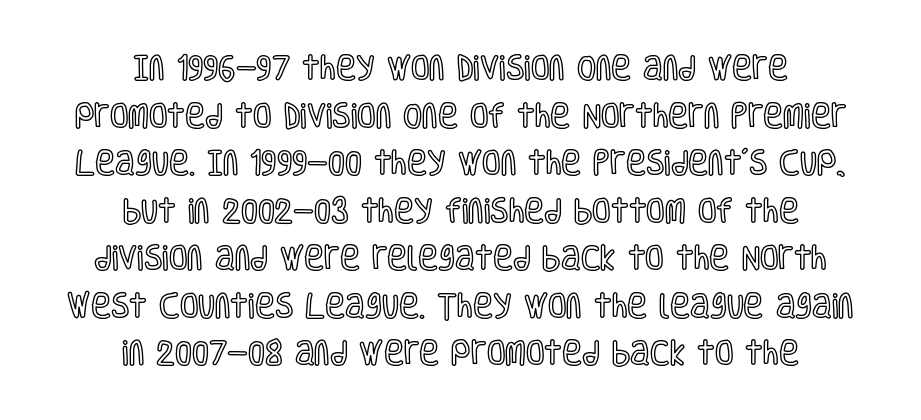
The image shows 27 px text type, upright; set centered, line spacing 1.76x, normal letter spacing, not underlined.
